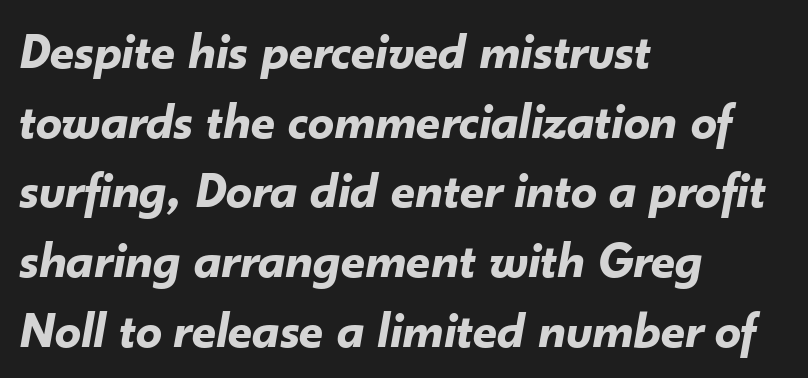
{"italic": "yes", "lean": "right", "slant_degrees": 10, "bold": "yes", "weight": "bold", "width": "normal", "stroke_contrast": "low", "x_height": "small", "monospaced": "no", "underline": "no", "align": "left", "line_spacing": "normal", "line_spacing_ratio": 1.34, "letter_spacing": "normal", "letter_spacing_em": 0.0, "glyph_px": 52}
